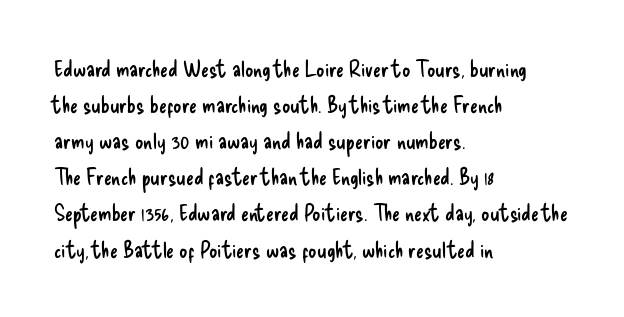
Nothing unusual about the tracking: characters are spaced as the font intends. The typesetter chose a ragged-right arrangement here. Vertical strokes here are truly vertical. In terms of leading, this rendering sits right in the middle.
